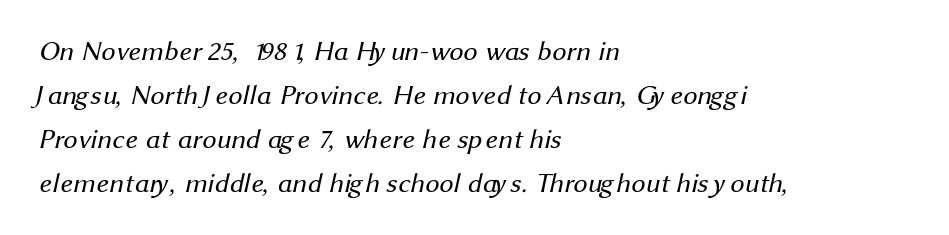
The image shows 28 px regular-weight sans-serif type; set left-aligned, normal line spacing (1.57x), normal letter spacing, not underlined; medium stroke contrast and a medium x-height.
